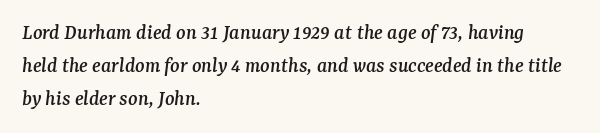
Designer's note — italics engaged. Regular leading. Teacher's note: observe the even left margin — that is flush-left alignment. Here the glyphs are tracked normally, forming tight word shapes.
